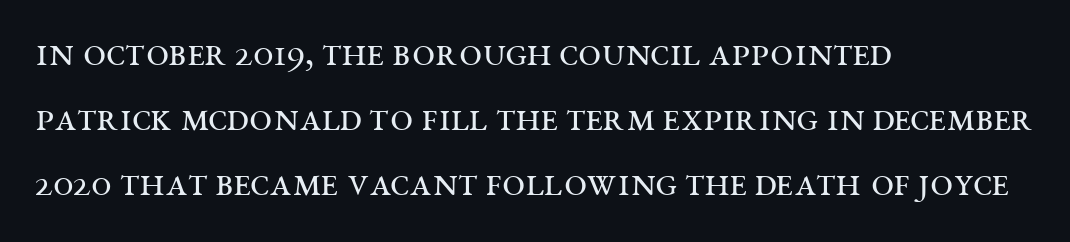
The image shows 41 px regular-weight, wide serif type, upright; set left-aligned, normal line spacing (1.58x), normal letter spacing, not underlined; medium stroke contrast and a large x-height.
